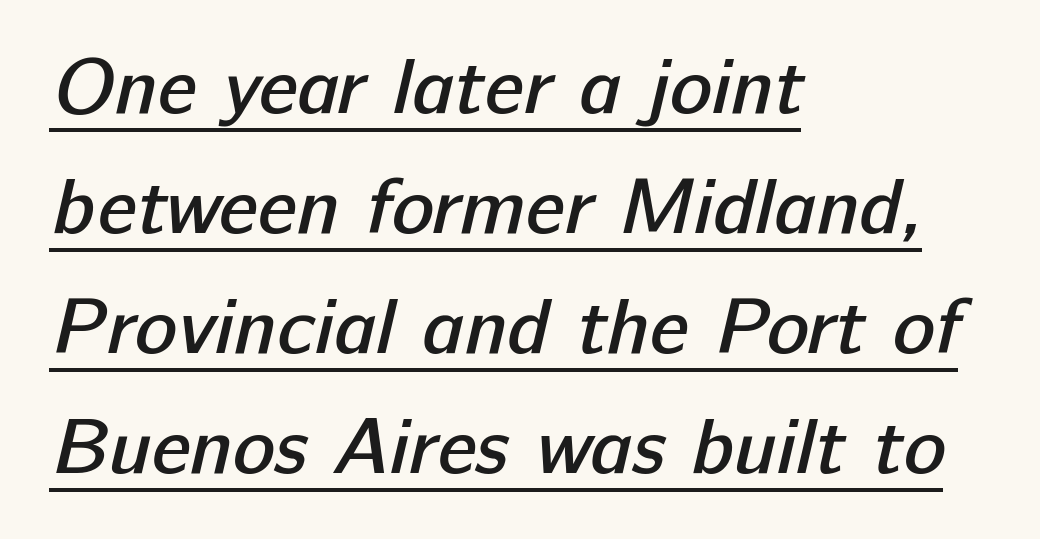
Q: Is the text bold? A: Semi-bold.
Q: Is the typeface a serif or a sans-serif typeface? A: Sans-serif.
Q: Is the text underlined? A: Yes.
Q: How is the paragraph aligned? A: Left-aligned.
Q: Is the spacing between letters normal or unusually wide? A: Normal.
Q: Is the spacing between lines tight, normal or loose? A: Normal.
Q: Width (condensed, normal, or wide)? A: Normal.
Q: Stroke contrast? A: Low.
Q: x-height? A: Medium.
Q: Monospaced? A: No.
